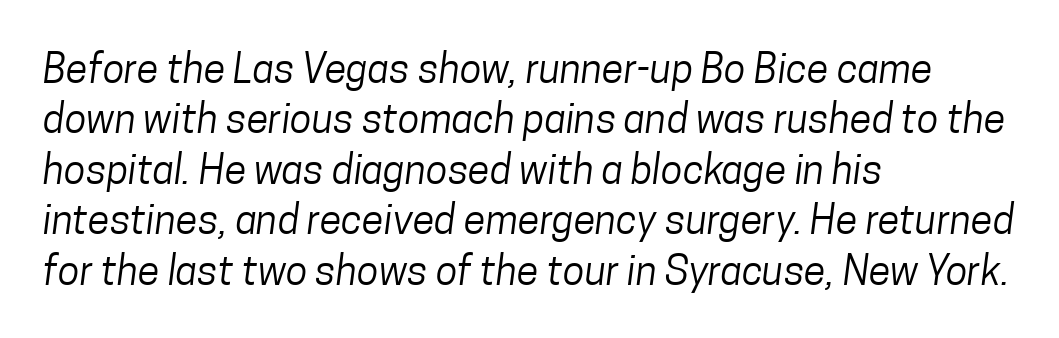
Q: Is the text bold? A: No.
Q: Is the typeface a serif or a sans-serif typeface? A: Sans-serif.
Q: Is the text underlined? A: No.
Q: How is the paragraph aligned? A: Left-aligned.
Q: Is the spacing between letters normal or unusually wide? A: Normal.
Q: Is the spacing between lines tight, normal or loose? A: Normal.
Q: Width (condensed, normal, or wide)? A: Condensed.
Q: Stroke contrast? A: Low.
Q: x-height? A: Medium.
Q: Monospaced? A: No.
